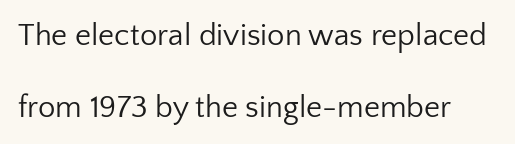
Q: Is the text bold? A: No.
Q: Is the text italic (slanted)? A: No, it is upright.
Q: Is the typeface a serif or a sans-serif typeface? A: Sans-serif.
Q: Is the text underlined? A: No.
Q: Is the spacing between letters normal or unusually wide? A: Normal.
Q: Is the spacing between lines tight, normal or loose? A: Loose.
Q: Width (condensed, normal, or wide)? A: Normal.
Q: Stroke contrast? A: Low.
Q: x-height? A: Medium.
Q: Monospaced? A: No.
